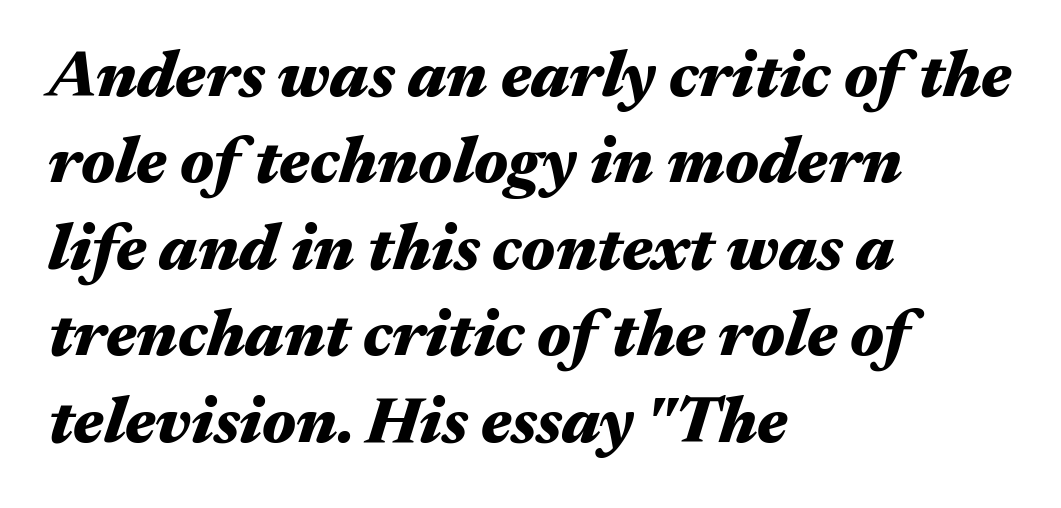
The image shows 65 px heavy, wide type, italic (leaning right); set left-aligned, normal line spacing (1.33x), normal letter spacing, not underlined; medium stroke contrast and a medium x-height.
